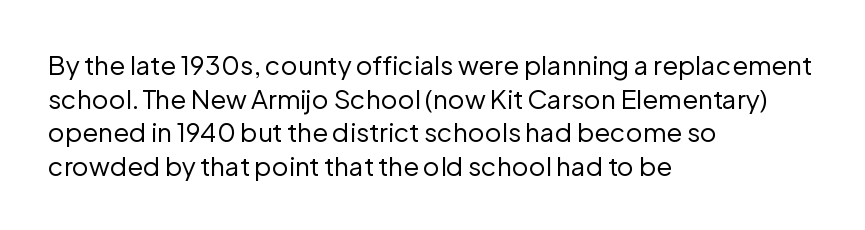
The image shows 26 px text type, upright; set left-aligned, normal line spacing (1.29x), normal letter spacing, not underlined.
